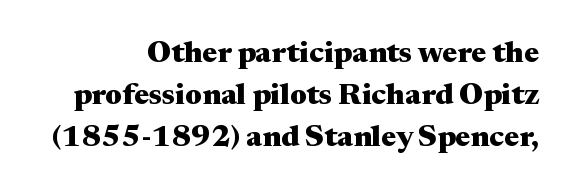
{"serif": "yes", "italic": "no", "bold": "yes", "weight": "heavy", "width": "wide", "stroke_contrast": "medium", "x_height": "medium", "monospaced": "no", "underline": "no", "align": "right", "line_spacing": "normal", "line_spacing_ratio": 1.4, "letter_spacing": "normal", "letter_spacing_em": 0.0, "glyph_px": 30}
